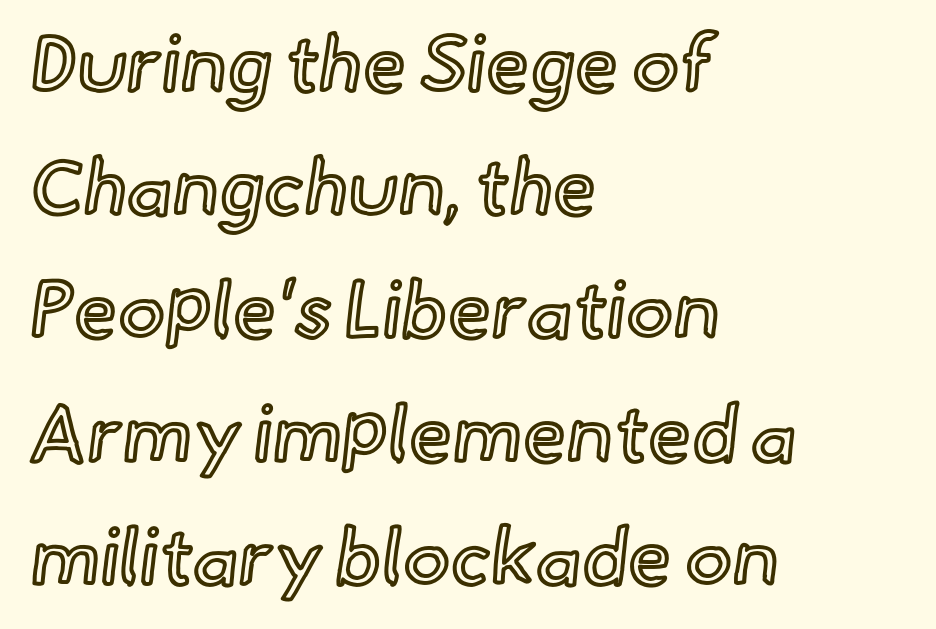
{"width": "normal", "x_height": "small", "monospaced": "no", "underline": "no", "align": "left", "line_spacing": "normal", "line_spacing_ratio": 1.56, "letter_spacing": "normal", "letter_spacing_em": 0.0, "glyph_px": 79}
